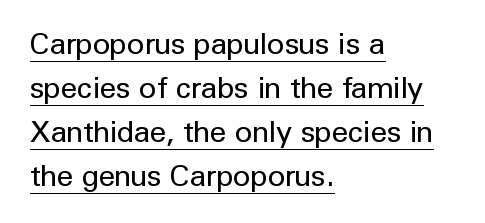
The lettering holds an erect, upright posture throughout. Typeset ragged right — the left edge is the straight one. Heaviness? Minimal to ordinary, like unemphasized prose. A normal amount of white space separates one row of letters from the next. Nope, no serifs anywhere on these letters.
